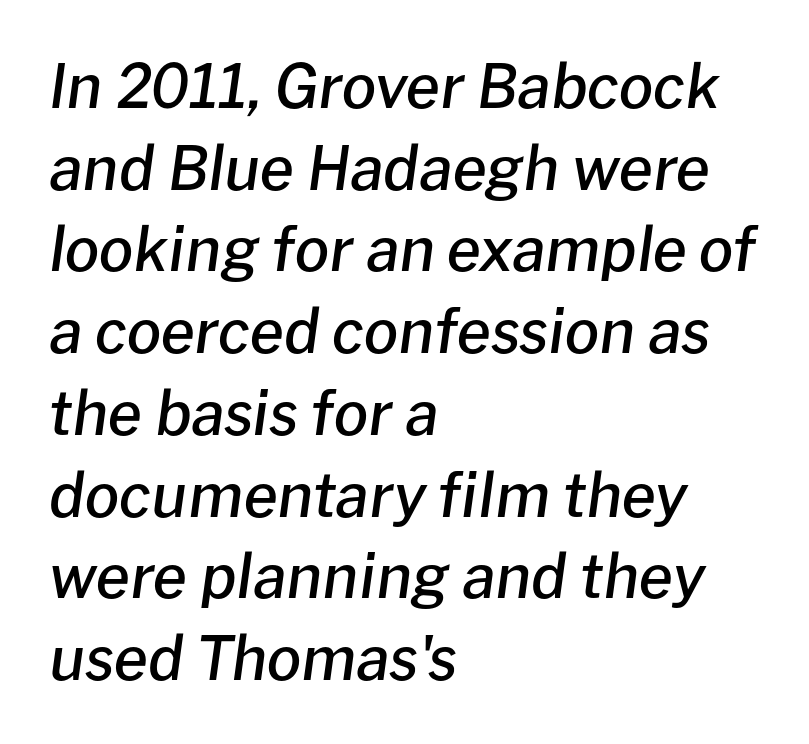
When letters slant like this, we call the style italic. Notice how descenders clear the ascenders below comfortably — that's standard leading. Notice how the passage keeps a crisp vertical edge on the left only. Standard letterfit; no display-style spreading of the glyphs. Note the varied advance widths — an 'i' is clearly narrower than an 'm'.
